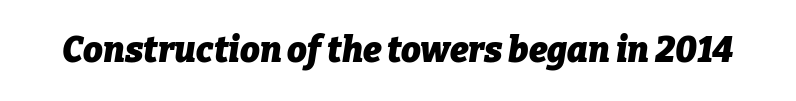
The image shows 35 px heavy type, italic (leaning right); set normal letter spacing, not underlined; low stroke contrast and a medium x-height.
